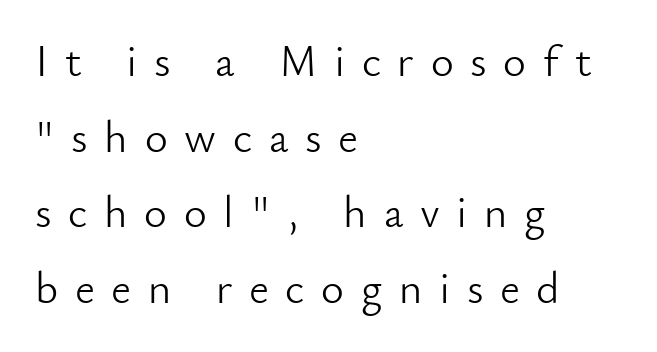
Note the varied advance widths — an 'i' is clearly narrower than an 'm'. Compared with a centered layout, this one pins lines to the left instead. The typeface chosen for these lines omits serifs. Stroke thickness stays within the range of a standard reading face or lighter. Only glyphs here, with clear space below each row.
